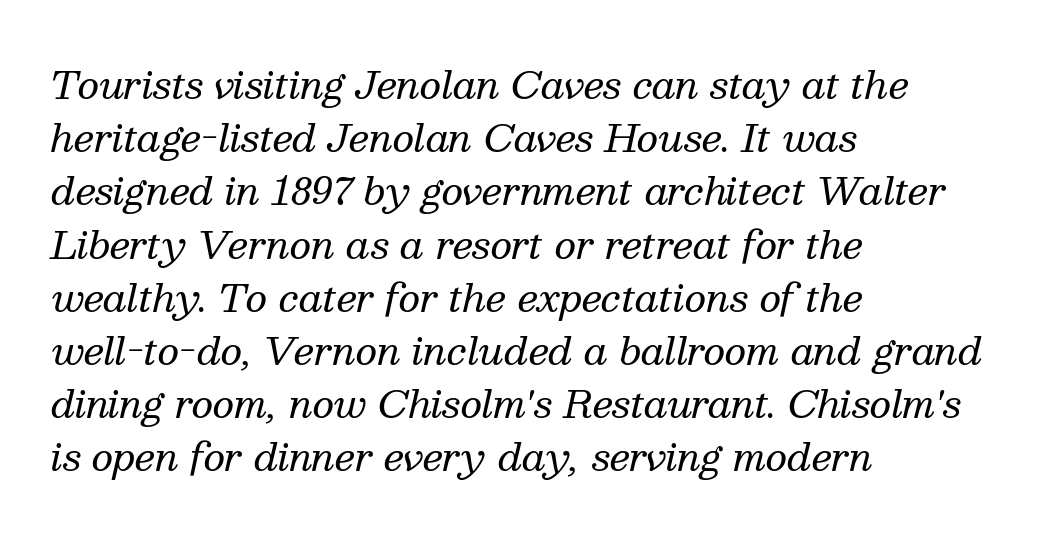
Q: Is the text bold? A: No.
Q: Is the text italic (slanted)? A: Yes, it leans right by about 13 degrees.
Q: Is the typeface a serif or a sans-serif typeface? A: Serif.
Q: Is the text underlined? A: No.
Q: How is the paragraph aligned? A: Left-aligned.
Q: Is the spacing between letters normal or unusually wide? A: Normal.
Q: Is the spacing between lines tight, normal or loose? A: Normal.
Q: Width (condensed, normal, or wide)? A: Normal.
Q: Stroke contrast? A: Medium.
Q: x-height? A: Medium.
Q: Monospaced? A: No.
